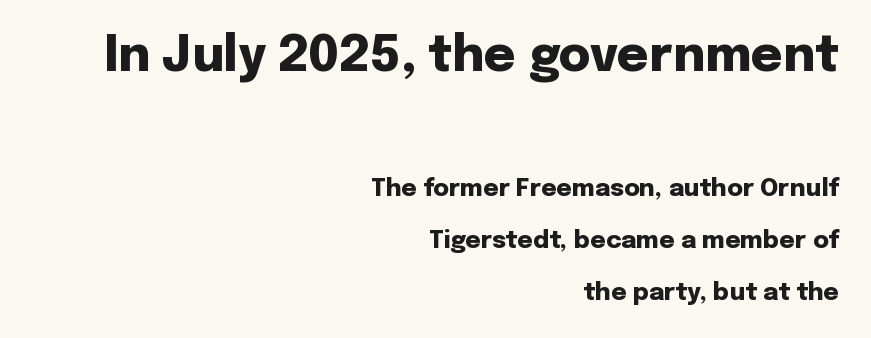
Q: Is the text bold? A: Yes.
Q: Is the text italic (slanted)? A: No, it is upright.
Q: Is the typeface a serif or a sans-serif typeface? A: Sans-serif.
Q: Is the text underlined? A: No.
Q: How is the paragraph aligned? A: Right-aligned.
Q: Is the spacing between letters normal or unusually wide? A: Normal.
Q: Is the spacing between lines tight, normal or loose? A: Loose.
Q: Which block of text is set in a larger size, the first (top) or the second (bottom)? A: The first (top) one.
Q: Width (condensed, normal, or wide)? A: Normal.
Q: Stroke contrast? A: Low.
Q: x-height? A: Medium.
Q: Monospaced? A: No.
